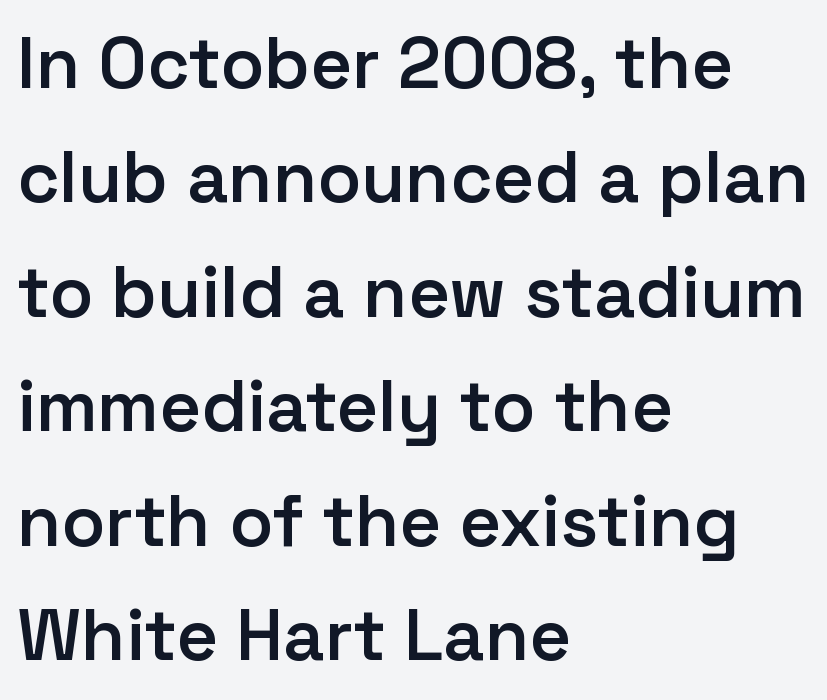
The image shows 72 px semibold sans-serif type, upright; set left-aligned, normal line spacing (1.59x), normal letter spacing, not underlined; low stroke contrast and a medium x-height.
